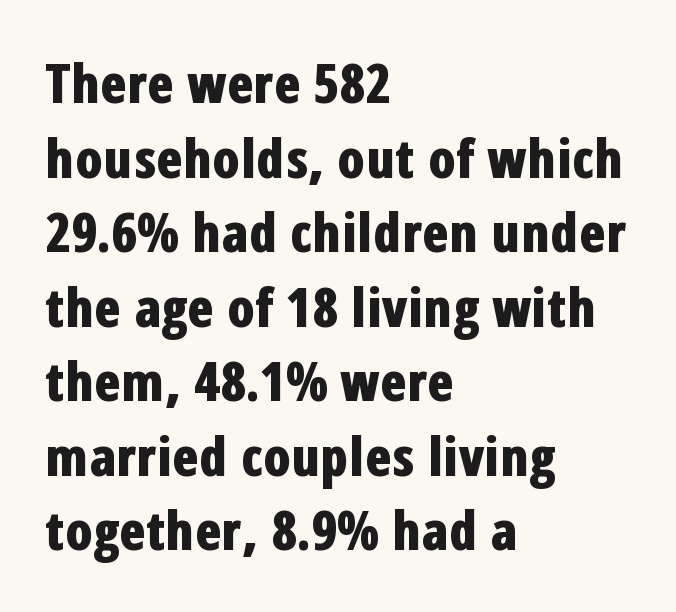
The image shows 54 px bold, condensed sans-serif type, upright; set left-aligned, normal line spacing (1.38x), normal letter spacing, not underlined; low stroke contrast and a medium x-height.
